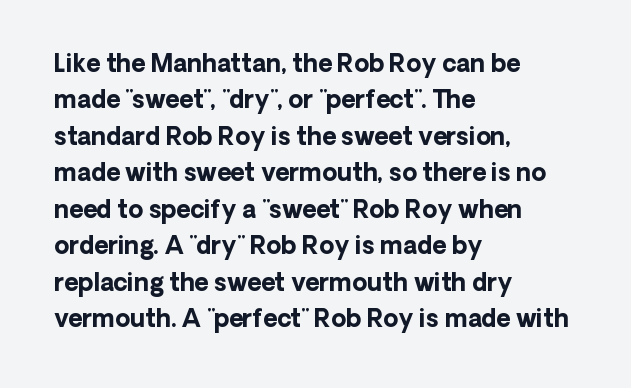
The designer left line spacing at the default. The horizontal fit of the characters is conventional and even. The specimen reads as upright at a glance. The passage shown is not underscored anywhere. The letters are bold, with thick, heavy strokes.
